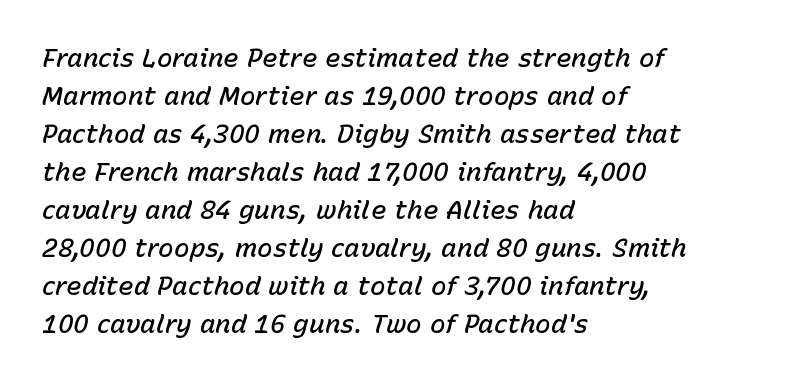
A normal amount of white space separates one row of letters from the next. Looking at the ascenders, they clearly lean. These lines carry some extra weight — a demibold, not a full bold. These lines are set flush left with a ragged right edge.
